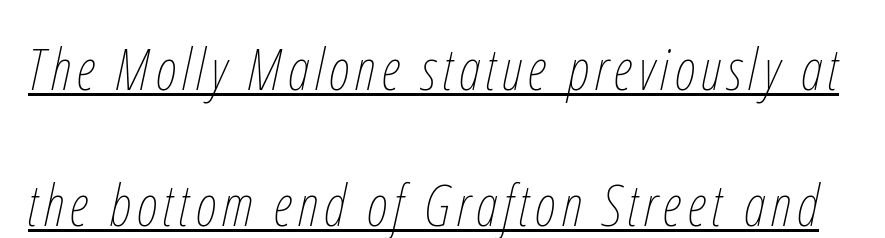
Q: Is the text bold? A: No.
Q: Is the text italic (slanted)? A: Yes, it leans right by about 12 degrees.
Q: Is the text underlined? A: Yes.
Q: Is the spacing between lines tight, normal or loose? A: Loose.
Q: Width (condensed, normal, or wide)? A: Condensed.
Q: Stroke contrast? A: Low.
Q: x-height? A: Medium.
Q: Monospaced? A: No.
